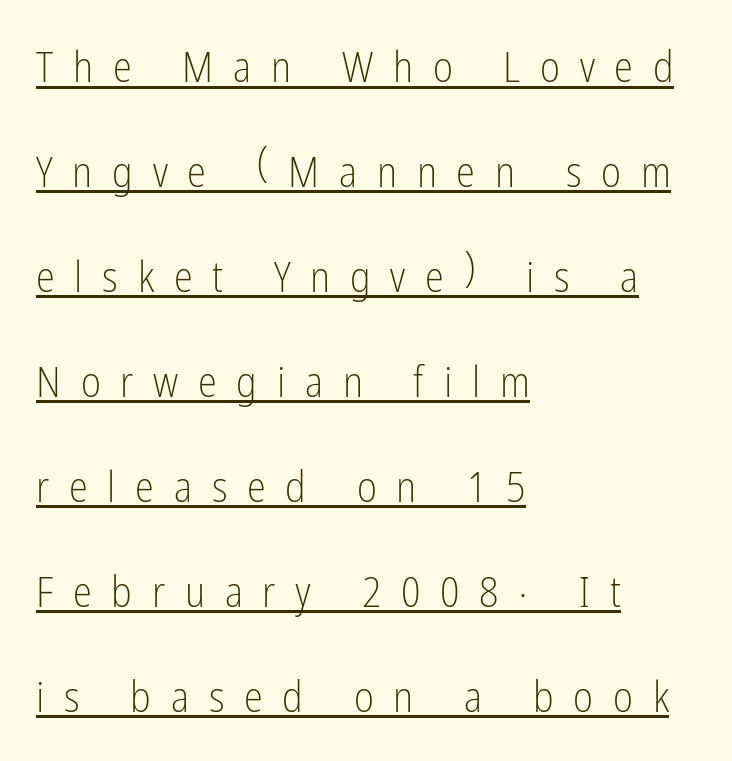
The image shows 43 px light, condensed sans-serif type, upright; set left-aligned, loose line spacing (2.44x), unusually wide letter spacing (+0.46 em), underlined; low stroke contrast and a medium x-height.
